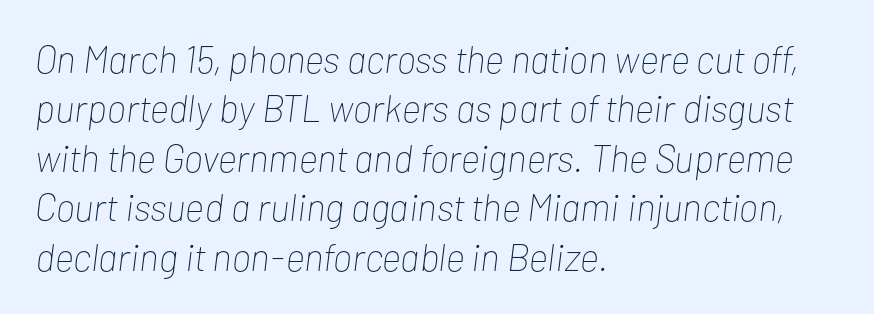
Q: Is the text bold? A: No.
Q: Is the text italic (slanted)? A: Yes, it leans right by about 7 degrees.
Q: Is the text underlined? A: No.
Q: How is the paragraph aligned? A: Left-aligned.
Q: Is the spacing between letters normal or unusually wide? A: Normal.
Q: Is the spacing between lines tight, normal or loose? A: Normal.
Q: Width (condensed, normal, or wide)? A: Condensed.
Q: Stroke contrast? A: Low.
Q: x-height? A: Medium.
Q: Monospaced? A: No.
